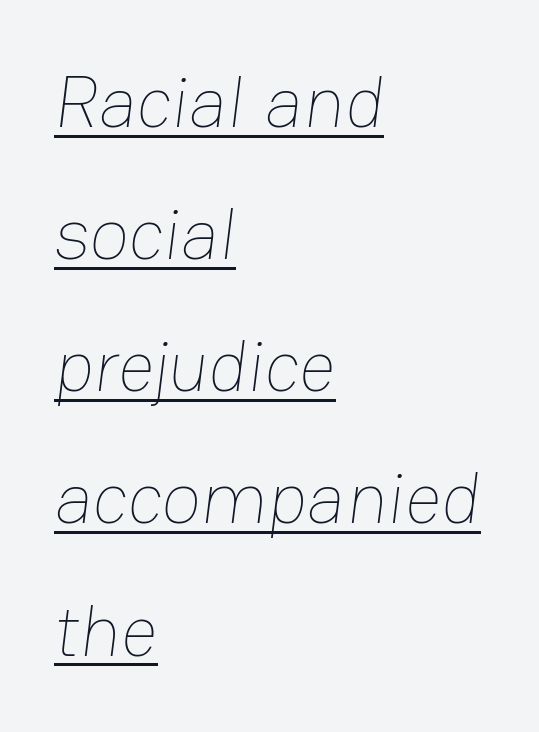
{"bold": "no", "weight": "thin", "width": "normal", "stroke_contrast": "low", "x_height": "medium", "monospaced": "no", "underline": "yes", "align": "left", "line_spacing_ratio": 1.81, "letter_spacing": "normal", "letter_spacing_em": 0.0, "glyph_px": 73}
